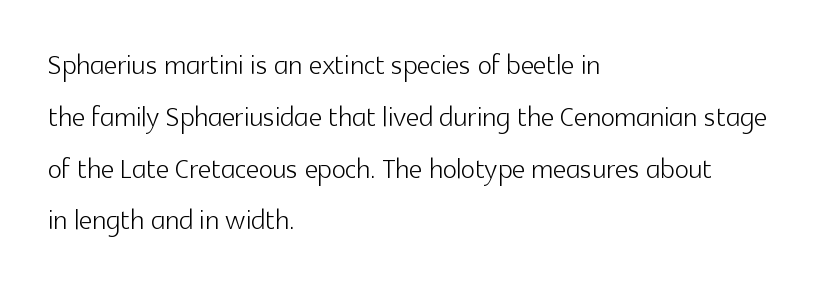
The image shows 37 px light sans-serif type, upright; set left-aligned, normal line spacing (1.4x), normal letter spacing, not underlined; a medium x-height.
